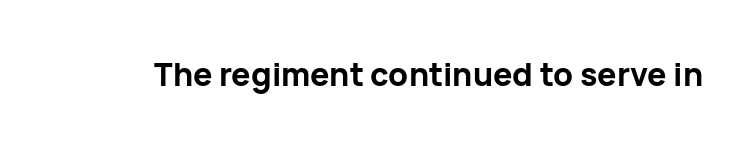
{"serif": "no", "italic": "no", "bold": "yes", "weight": "bold", "width": "normal", "stroke_contrast": "low", "x_height": "medium", "monospaced": "no", "underline": "no", "letter_spacing": "normal", "letter_spacing_em": 0.0, "glyph_px": 32}
